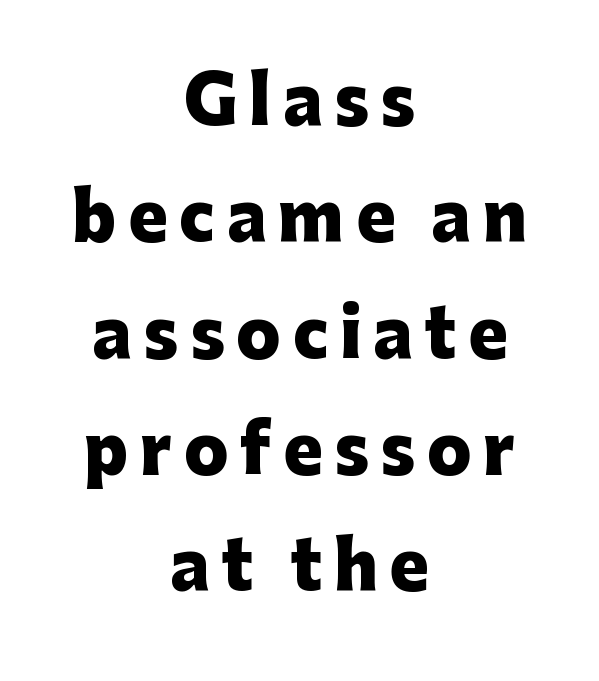
The image shows 65 px heavy sans-serif type, upright; set centered, line spacing 1.79x, not underlined; low stroke contrast and a medium x-height.
